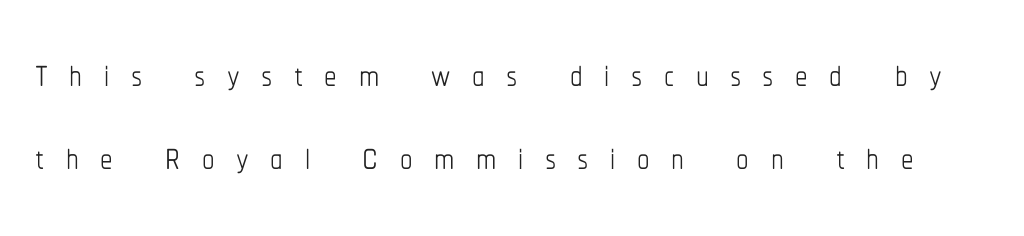
The image shows 50 px thin, condensed type, upright; set normal line spacing (1.67x), unusually wide letter spacing (+0.43 em), not underlined; low stroke contrast and a medium x-height.
